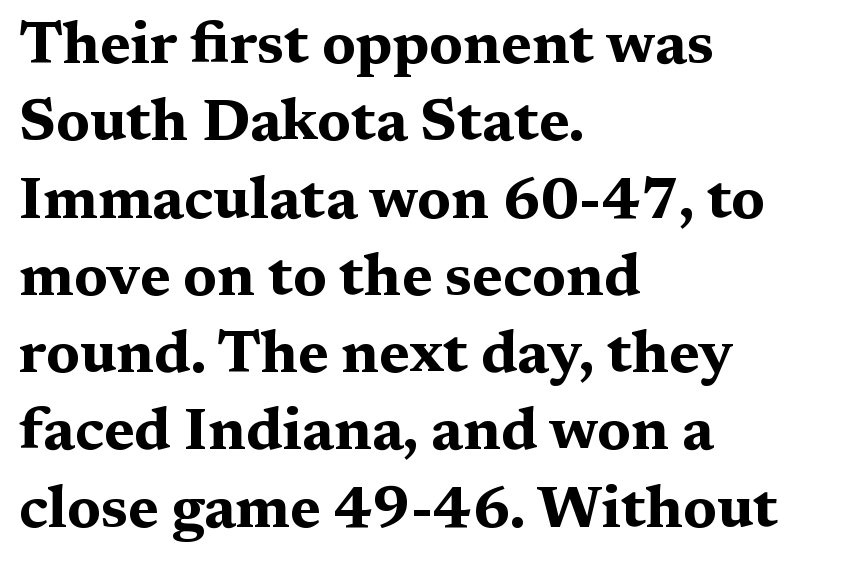
{"serif": "yes", "italic": "no", "bold": "yes", "weight": "bold", "width": "wide", "stroke_contrast": "medium", "x_height": "medium", "monospaced": "no", "underline": "no", "align": "left", "line_spacing": "normal", "line_spacing_ratio": 1.31, "letter_spacing": "normal", "letter_spacing_em": 0.0, "glyph_px": 59}
